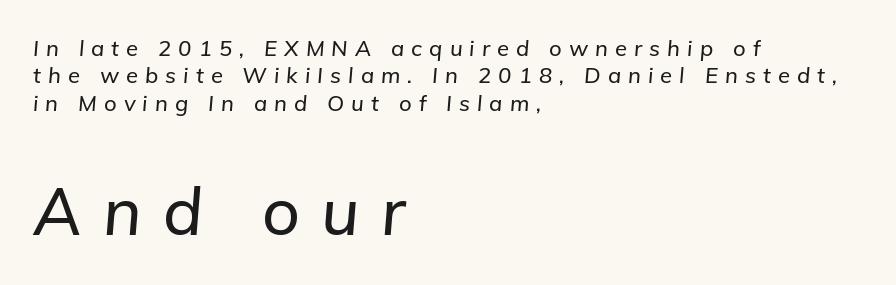
The image shows 66 px text type, italic (leaning right); set left-aligned, line spacing 1.24x, unusually wide letter spacing (+0.32 em), not underlined; the second (bottom) block is 3.0x larger; low stroke contrast and a medium x-height.
